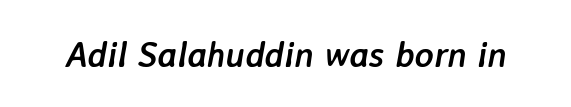
The image shows 36 px semibold type, italic (leaning right); set normal letter spacing, not underlined; low stroke contrast and a medium x-height.
